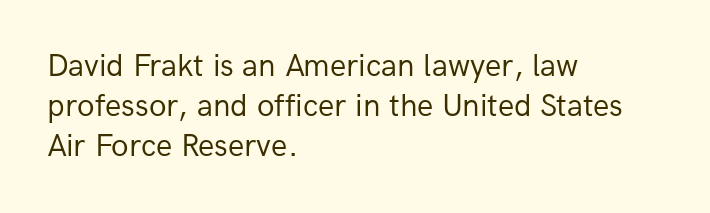
Q: Is the text bold? A: No.
Q: Is the text italic (slanted)? A: No, it is upright.
Q: Is the typeface a serif or a sans-serif typeface? A: Sans-serif.
Q: Is the text underlined? A: No.
Q: How is the paragraph aligned? A: Left-aligned.
Q: Is the spacing between letters normal or unusually wide? A: Normal.
Q: Is the spacing between lines tight, normal or loose? A: Normal.
Q: Width (condensed, normal, or wide)? A: Normal.
Q: Stroke contrast? A: Low.
Q: x-height? A: Medium.
Q: Monospaced? A: No.
